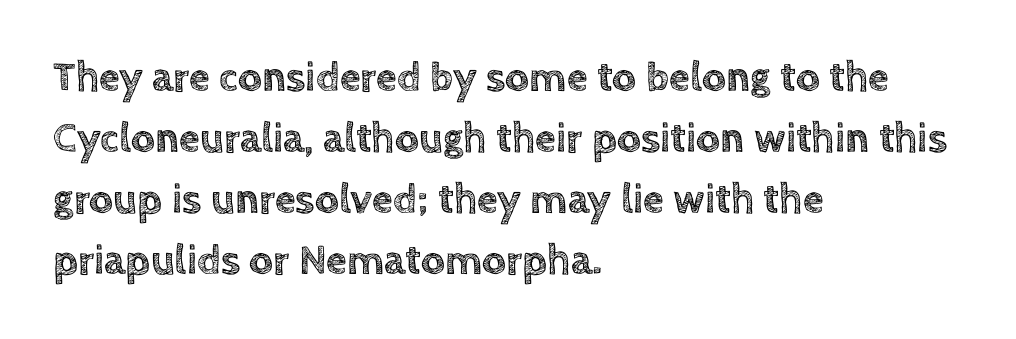
Q: Is the text italic (slanted)? A: No, it is upright.
Q: Is the text underlined? A: No.
Q: How is the paragraph aligned? A: Left-aligned.
Q: Is the spacing between letters normal or unusually wide? A: Normal.
Q: Is the spacing between lines tight, normal or loose? A: Normal.
Q: Width (condensed, normal, or wide)? A: Normal.
Q: x-height? A: Large.
Q: Monospaced? A: No.
